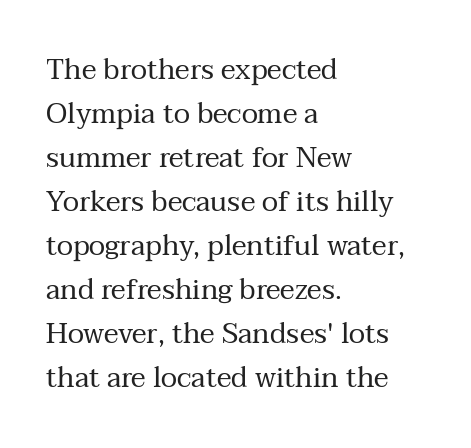
Regarding serifs, this sample has them. Visually the block forms a straight wall on the left and a jagged coastline on the right. The face looks like a standard text weight, possibly lighter. Tracking value appears to be zero — textbook default spacing. The foot of each line stays bare and open.
